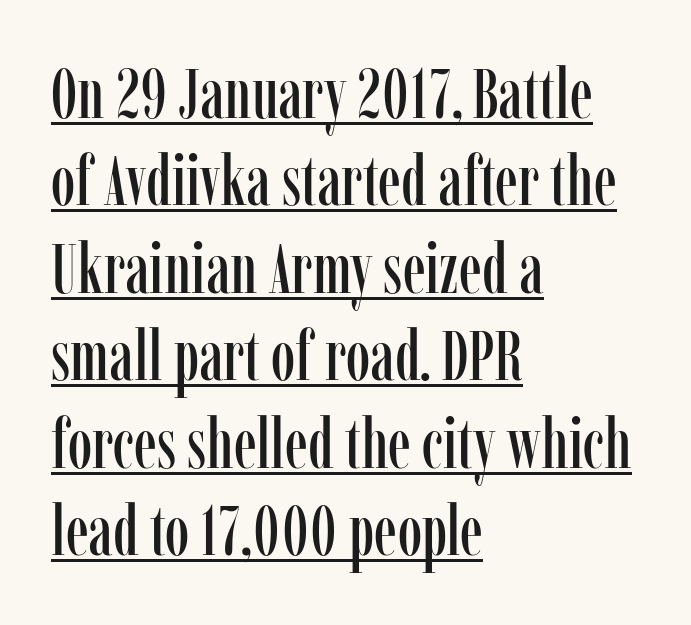
{"serif": "yes", "italic": "no", "width": "condensed", "stroke_contrast": "low", "x_height": "medium", "monospaced": "no", "underline": "yes", "align": "left", "line_spacing": "normal", "line_spacing_ratio": 1.25, "letter_spacing": "normal", "letter_spacing_em": 0.0, "glyph_px": 70}
